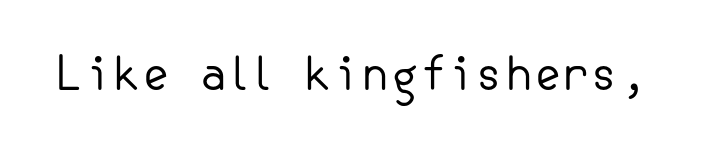
{"serif": "no", "italic": "no", "bold": "no", "weight": "regular", "width": "normal", "stroke_contrast": "low", "x_height": "small", "underline": "no", "letter_spacing": "normal", "letter_spacing_em": 0.0, "glyph_px": 46}
